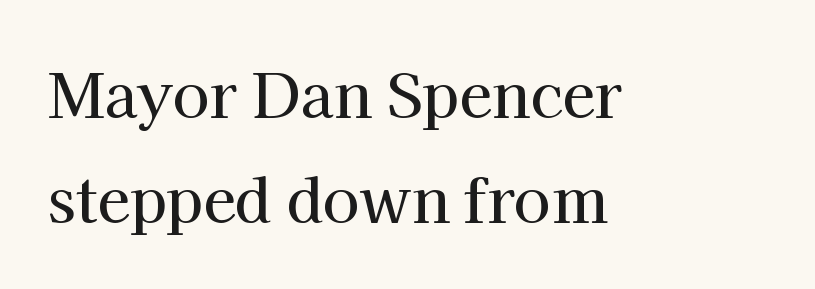
{"serif": "yes", "italic": "no", "width": "normal", "stroke_contrast": "high", "x_height": "medium", "monospaced": "no", "underline": "no", "align": "left", "line_spacing_ratio": 1.75, "letter_spacing": "normal", "letter_spacing_em": 0.0, "glyph_px": 60}
